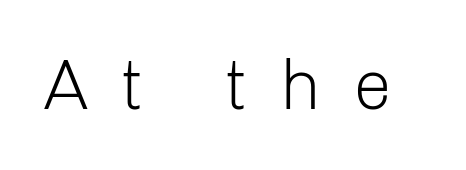
This sample uses expanded letter spacing, leaving extra air between glyphs. A quiet, ordinary-to-light weight characterises the typeface. It's the straight-up-and-down kind of type. Think of a printed novel: that variable character pitch is what you see here. Regarding serifs, this sample does without them. Only glyphs here, with clear space below each row.
